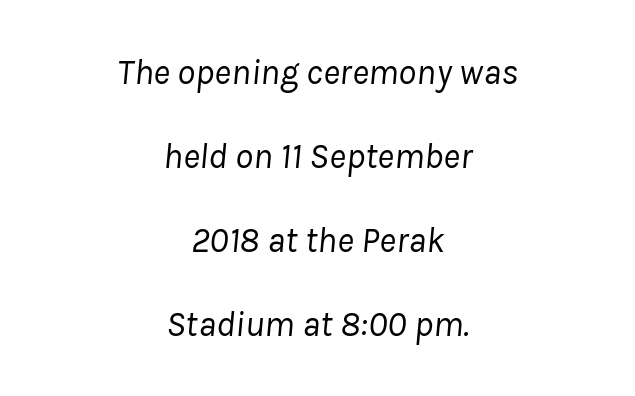
The image shows 36 px regular-weight type, italic (leaning right); set centered, loose line spacing (2.33x), normal letter spacing, not underlined; low stroke contrast and a medium x-height.
